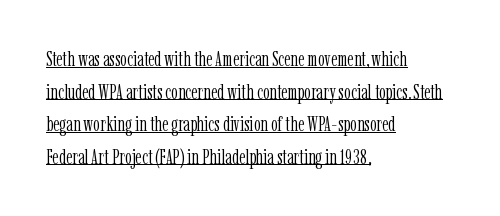
Q: Is the text bold? A: No.
Q: Is the text italic (slanted)? A: No, it is upright.
Q: Is the text underlined? A: Yes.
Q: How is the paragraph aligned? A: Left-aligned.
Q: Is the spacing between letters normal or unusually wide? A: Normal.
Q: Is the spacing between lines tight, normal or loose? A: Normal.
